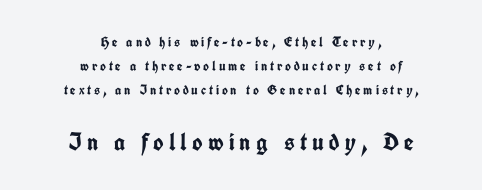
The typography opts for an upright posture over an oblique one. In terms of letterspacing, this is a distinctly airy, spread setting. The glyphs have the mass of a bold cut. Short and long lines alike share a common midpoint. The rendering enlarges the type as you move from the upper chunk to the lower. Check the space under the baseline: it is left empty.
